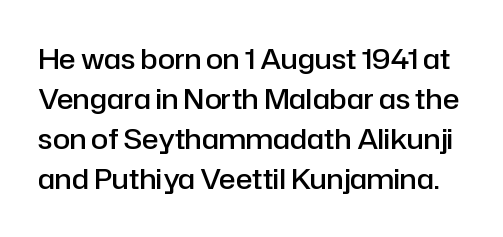
The image shows 28 px semibold sans-serif type, upright; set normal line spacing (1.43x), normal letter spacing, not underlined; low stroke contrast and a medium x-height.
